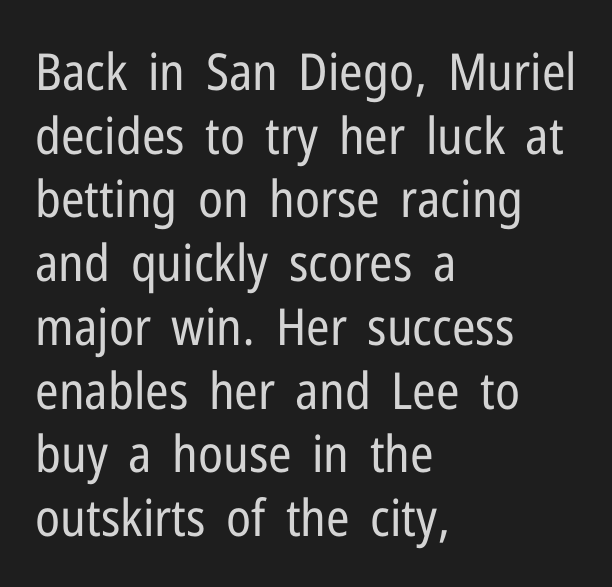
A typesetter would call this proportional, since set widths differ per character. The strokes are not fattened; the text isn't bold. The setting favours the left margin, as ordinary paragraphs usually do. The type is set solid horizontally, with unmodified tracking.
